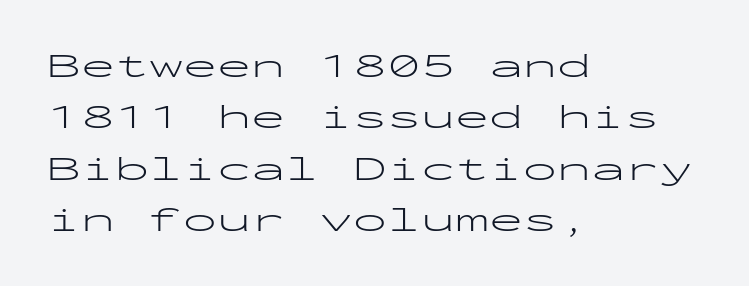
These lines are composed in type without serifs. The designer left line spacing at the default. Weight: in the light-to-regular range. The baseline area is clear. This rendering uses left alignment, leaving the right contour irregular. Spacing between characters is what you'd get straight out of the box.
